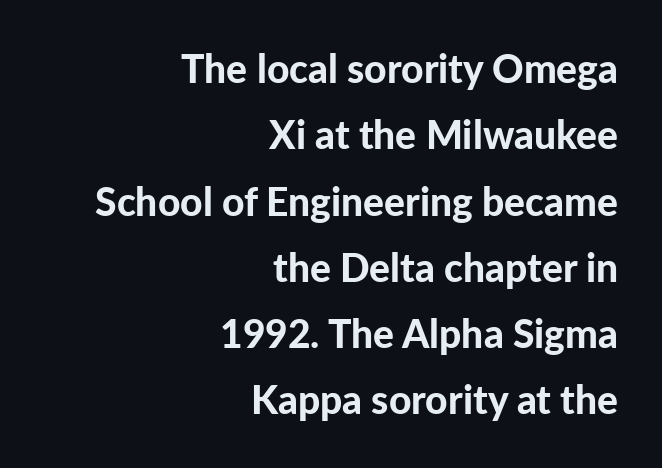
Q: Is the text bold? A: Yes.
Q: Is the text italic (slanted)? A: No, it is upright.
Q: Is the typeface a serif or a sans-serif typeface? A: Sans-serif.
Q: Is the text underlined? A: No.
Q: How is the paragraph aligned? A: Right-aligned.
Q: Is the spacing between letters normal or unusually wide? A: Normal.
Q: Is the spacing between lines tight, normal or loose? A: Normal.
Q: Width (condensed, normal, or wide)? A: Normal.
Q: Stroke contrast? A: Low.
Q: x-height? A: Medium.
Q: Monospaced? A: No.
